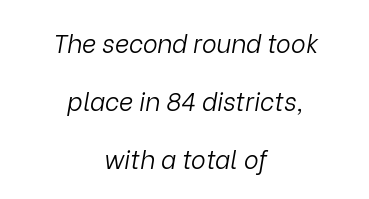
The image shows 25 px text type, italic (leaning right); set centered, loose line spacing (2.32x), normal letter spacing, not underlined.
